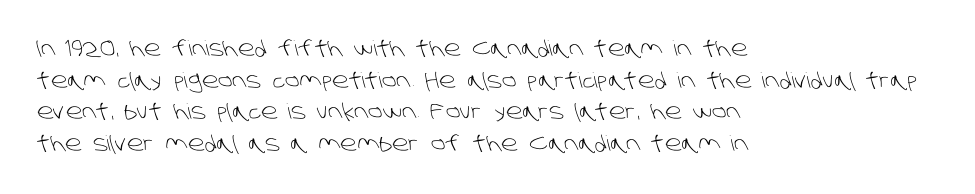
Is the stroke heavy? The answer is a plain regular-or-lighter. A bare baseline throughout the passage. The rows are spaced the way most documents space them. Leftover space on each line is placed entirely after the last word.
